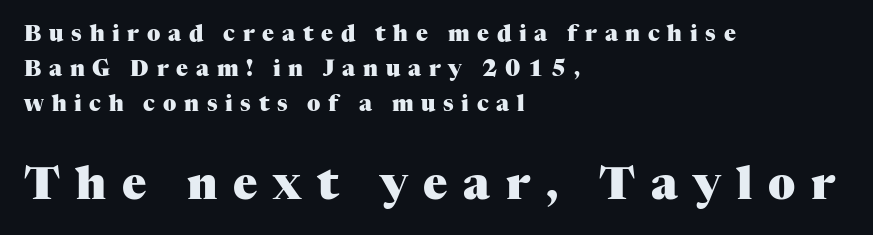
{"serif": "yes", "italic": "no", "bold": "yes", "weight": "heavy", "width": "normal", "stroke_contrast": "medium", "x_height": "medium", "monospaced": "no", "underline": "no", "align": "left", "line_spacing": "normal", "line_spacing_ratio": 1.58, "letter_spacing": "wide", "letter_spacing_em": 0.35, "larger_block": "second", "size_ratio": 2.05, "glyph_px": 45}
